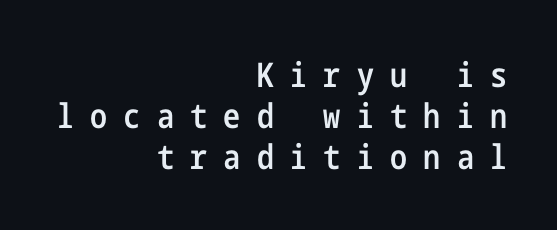
The image shows 34 px semibold, condensed sans-serif type, upright; set right-aligned, line spacing 1.21x, unusually wide letter spacing (+0.48 em), not underlined; low stroke contrast and a medium x-height.
